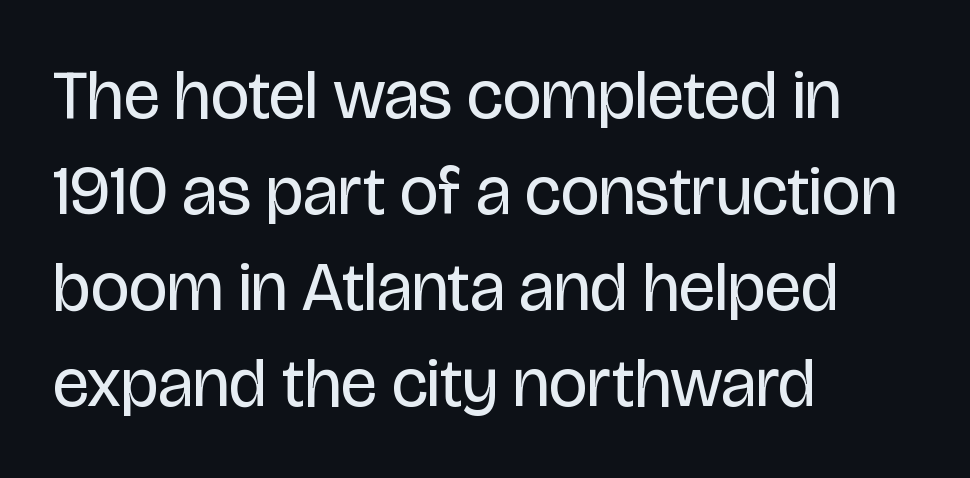
Do the characters align in a grid? No, the font is proportional. These lines are set flush left with a ragged right edge. Serif or sans? Sans — the stroke terminals are bare. The type is set solid horizontally, with unmodified tracking. If you drew a line through each stem, it would be perfectly vertical. The string is rendered with underlining switched off.
